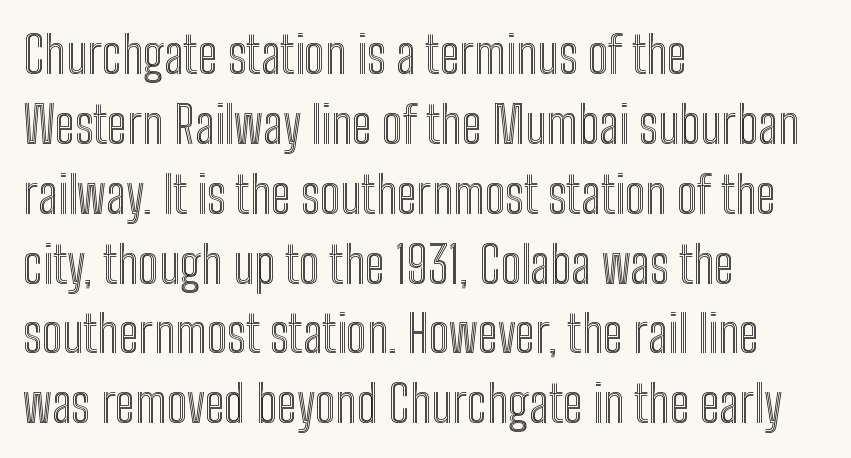
The image shows 51 px condensed type, upright; set left-aligned, normal line spacing (1.37x), normal letter spacing, not underlined; a medium x-height.
